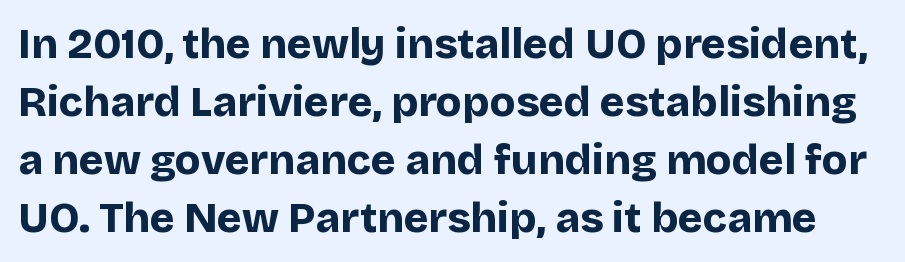
{"serif": "no", "italic": "no", "bold": "yes", "weight": "bold", "width": "normal", "stroke_contrast": "low", "x_height": "large", "monospaced": "no", "underline": "no", "line_spacing": "normal", "line_spacing_ratio": 1.38, "letter_spacing": "normal", "letter_spacing_em": 0.0, "glyph_px": 42}
